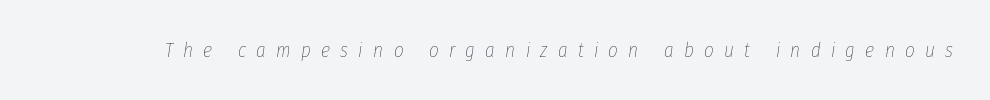
Q: Is the text bold? A: No.
Q: Is the text italic (slanted)? A: Yes, it leans right by about 8 degrees.
Q: Is the text underlined? A: No.
Q: Is the spacing between letters normal or unusually wide? A: Unusually wide.
